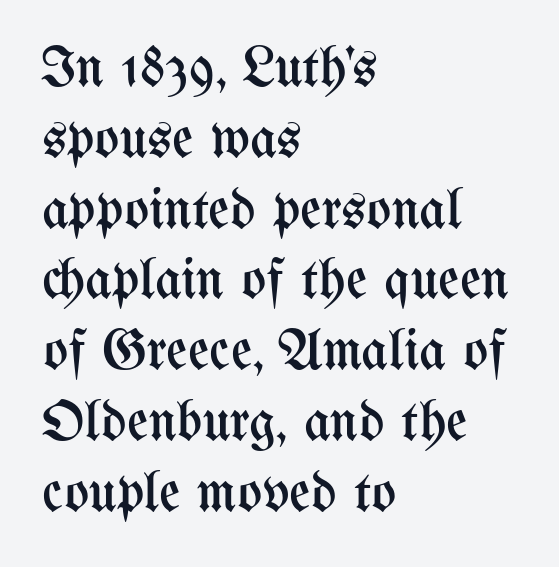
Q: Is the text bold? A: No.
Q: Is the text italic (slanted)? A: No, it is upright.
Q: Is the text underlined? A: No.
Q: How is the paragraph aligned? A: Left-aligned.
Q: Is the spacing between letters normal or unusually wide? A: Normal.
Q: Width (condensed, normal, or wide)? A: Condensed.
Q: Stroke contrast? A: Medium.
Q: x-height? A: Medium.
Q: Monospaced? A: No.
